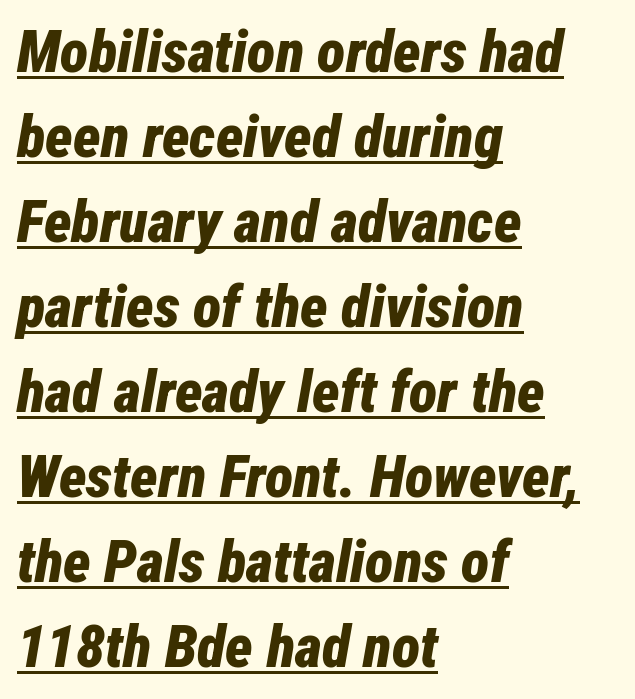
{"italic": "yes", "lean": "right", "slant_degrees": 12, "bold": "yes", "weight": "bold", "width": "condensed", "stroke_contrast": "low", "x_height": "medium", "monospaced": "no", "underline": "yes", "align": "left", "line_spacing": "normal", "line_spacing_ratio": 1.44, "letter_spacing": "normal", "letter_spacing_em": 0.0, "glyph_px": 59}
